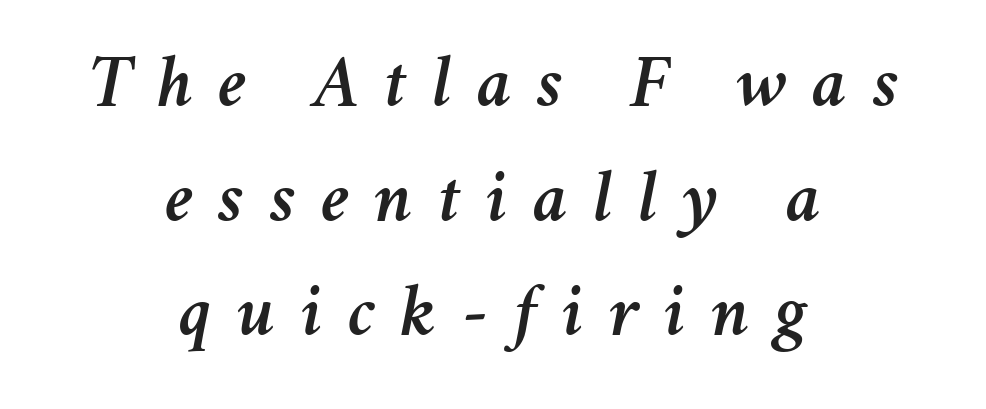
The line texture is sparse and dotted thanks to wide tracking. The space between consecutive lines is moderate. Think of a printed novel: that variable character pitch is what you see here. Yep, that's italic — everything's leaning. Underlining? Definitely not there.
